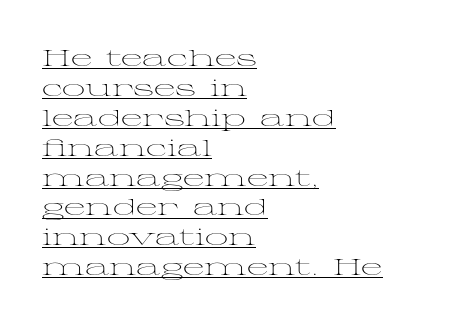
{"italic": "no", "bold": "no", "underline": "yes", "align": "left", "line_spacing": "normal", "line_spacing_ratio": 1.3, "letter_spacing": "normal", "letter_spacing_em": 0.0, "glyph_px": 23}
